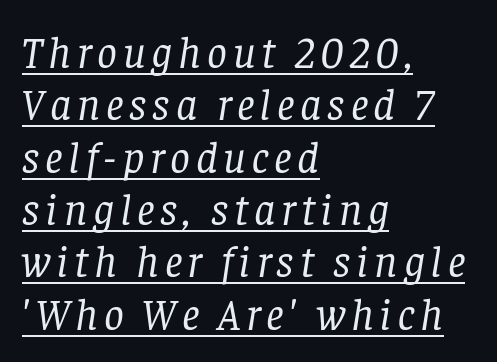
{"serif": "yes", "italic": "yes", "lean": "right", "slant_degrees": 8, "bold": "no", "weight": "regular", "width": "normal", "stroke_contrast": "low", "x_height": "large", "monospaced": "no", "underline": "yes", "align": "left", "line_spacing_ratio": 1.19, "glyph_px": 44}
